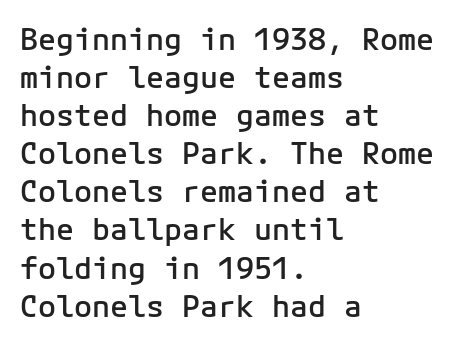
{"serif": "no", "italic": "no", "bold": "semi", "weight": "semibold", "width": "normal", "stroke_contrast": "low", "x_height": "medium", "underline": "no", "align": "left", "line_spacing": "normal", "line_spacing_ratio": 1.27, "letter_spacing": "normal", "letter_spacing_em": 0.0, "glyph_px": 30}
